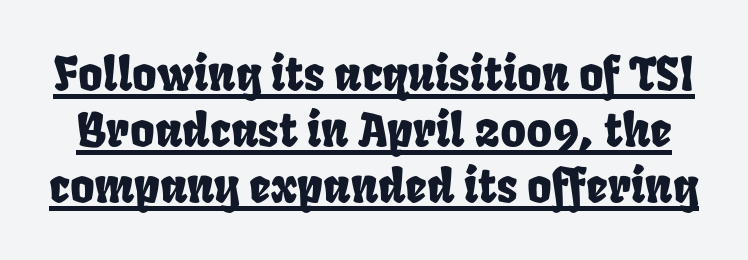
Caption: lettering with a line underneath. Nobody touched the tracking dial on this one. Spacing verdict: proportional, widths tailored to each character.
